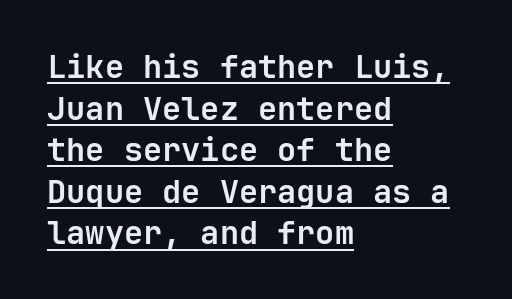
Q: Is the text bold? A: Yes.
Q: Is the text italic (slanted)? A: No, it is upright.
Q: Is the typeface a serif or a sans-serif typeface? A: Sans-serif.
Q: Is the text underlined? A: Yes.
Q: How is the paragraph aligned? A: Left-aligned.
Q: Is the spacing between letters normal or unusually wide? A: Normal.
Q: Is the spacing between lines tight, normal or loose? A: Normal.
Q: Width (condensed, normal, or wide)? A: Normal.
Q: Stroke contrast? A: Low.
Q: x-height? A: Medium.
